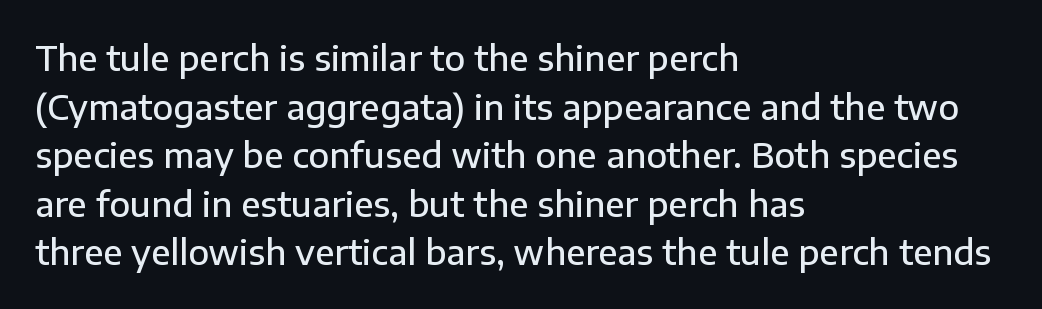
Does the type have serifs? No, each stem ends abruptly. This is the in-between weight designers call semibold or demi. This rendering features lettering with no underline. Is there any slant? The stems are plumb. Note the varied advance widths — an 'i' is clearly narrower than an 'm'.
